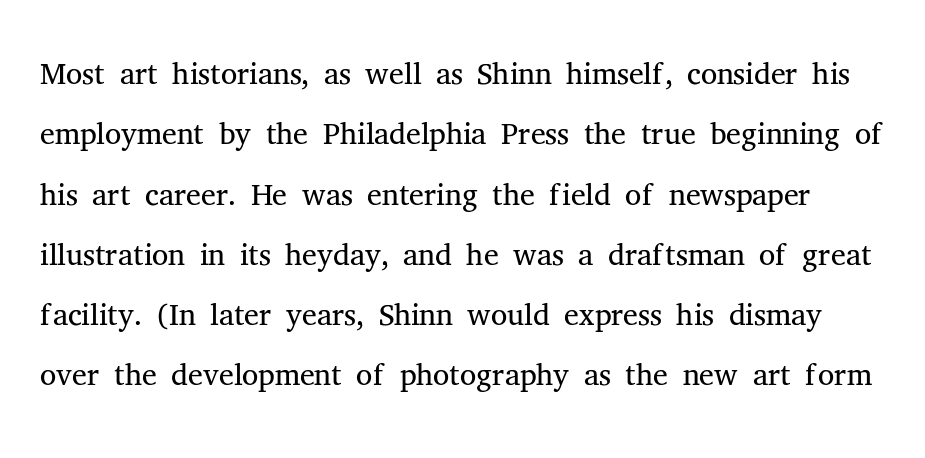
No letter is thick-stroked: the sample isn't bold. Serifs: yes, visible at the terminals of the letterforms. The space between consecutive lines is moderate. Spacing verdict: proportional, widths tailored to each character. The specimen reads as upright at a glance. Nothing unusual about the tracking: characters are spaced as the font intends.
